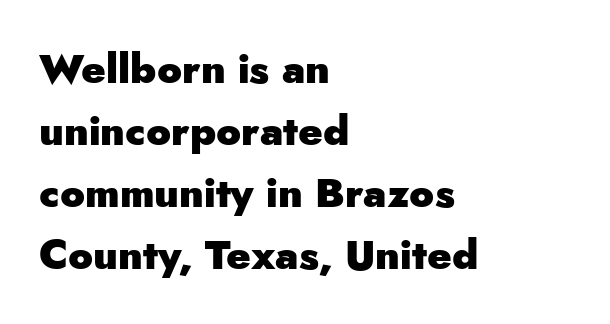
The image shows 41 px heavy sans-serif type, upright; set left-aligned, normal line spacing (1.51x), normal letter spacing, not underlined; low stroke contrast and a small x-height.
